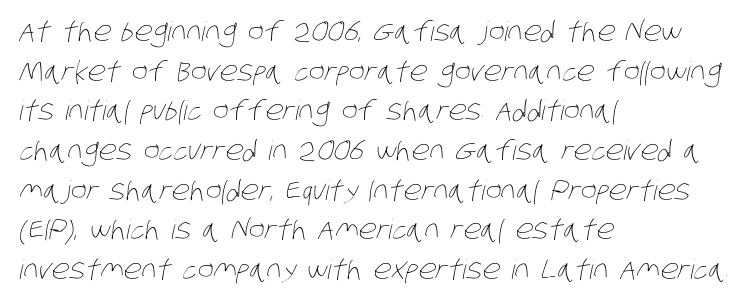
{"bold": "no", "underline": "no", "align": "left", "line_spacing": "normal", "line_spacing_ratio": 1.47, "letter_spacing": "normal", "letter_spacing_em": 0.0, "glyph_px": 27}
